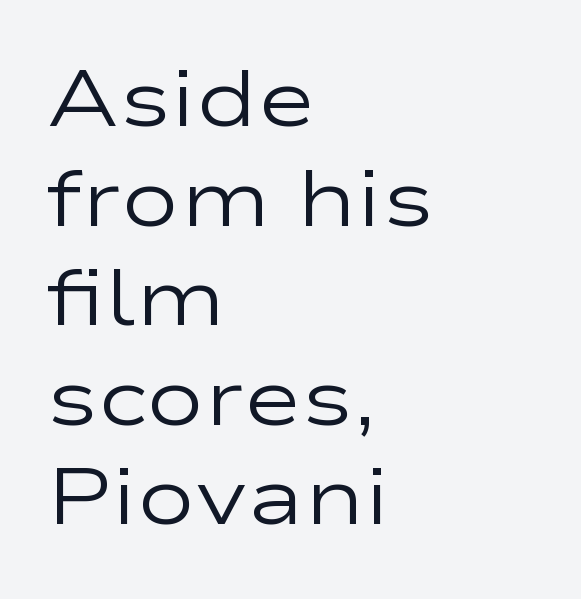
Q: Is the text bold? A: No.
Q: Is the text italic (slanted)? A: No, it is upright.
Q: Is the typeface a serif or a sans-serif typeface? A: Sans-serif.
Q: Is the text underlined? A: No.
Q: How is the paragraph aligned? A: Left-aligned.
Q: Is the spacing between letters normal or unusually wide? A: Normal.
Q: Is the spacing between lines tight, normal or loose? A: Normal.
Q: Width (condensed, normal, or wide)? A: Wide.
Q: Stroke contrast? A: Low.
Q: x-height? A: Medium.
Q: Monospaced? A: No.
